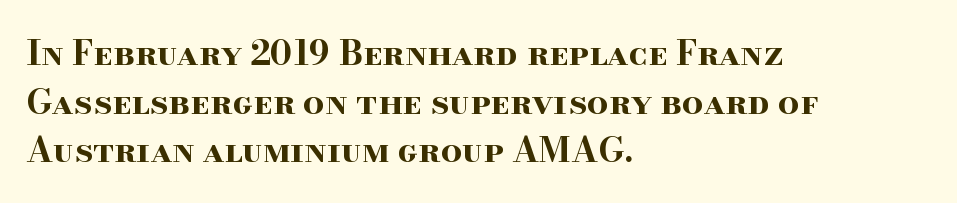
Q: Is the text bold? A: Yes.
Q: Is the text italic (slanted)? A: No, it is upright.
Q: Is the typeface a serif or a sans-serif typeface? A: Serif.
Q: Is the text underlined? A: No.
Q: How is the paragraph aligned? A: Left-aligned.
Q: Is the spacing between letters normal or unusually wide? A: Normal.
Q: Is the spacing between lines tight, normal or loose? A: Normal.
Q: Width (condensed, normal, or wide)? A: Wide.
Q: Stroke contrast? A: High.
Q: x-height? A: Small.
Q: Monospaced? A: No.
